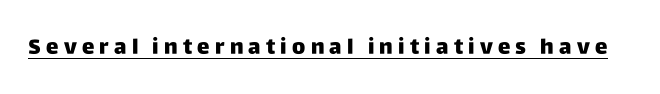
Strong, thick strokes mark this as bold type. The rendered words wear a rule along their underside. The line texture is sparse and dotted thanks to wide tracking. Ascenders rise straight up at ninety degrees.
